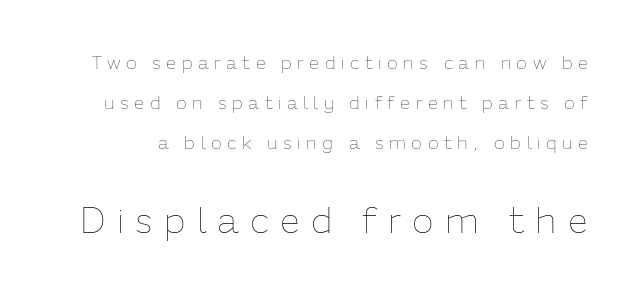
Q: Is the text bold? A: No.
Q: Is the text italic (slanted)? A: No, it is upright.
Q: Is the text underlined? A: No.
Q: Is the spacing between letters normal or unusually wide? A: Unusually wide.
Q: Is the spacing between lines tight, normal or loose? A: Loose.
Q: Which block of text is set in a larger size, the first (top) or the second (bottom)? A: The second (bottom) one.
Q: Width (condensed, normal, or wide)? A: Normal.
Q: Stroke contrast? A: Low.
Q: x-height? A: Medium.
Q: Monospaced? A: No.
